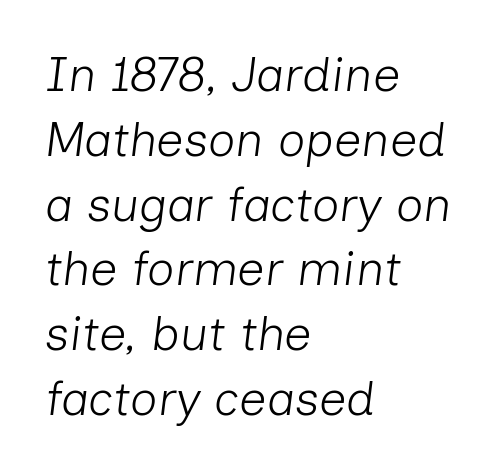
The image shows 48 px light type, italic (leaning right); set left-aligned, normal line spacing (1.35x), normal letter spacing, not underlined; low stroke contrast and a medium x-height.
